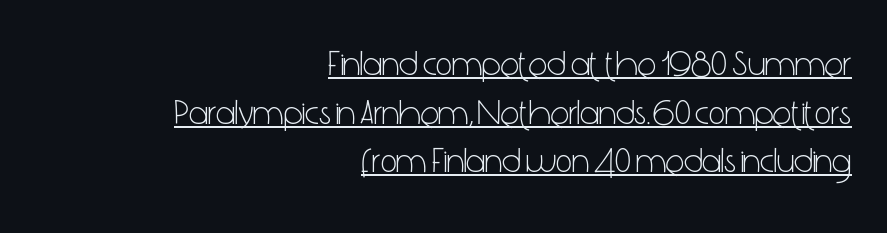
{"serif": "no", "italic": "no", "bold": "no", "weight": "light", "width": "condensed", "stroke_contrast": "low", "x_height": "medium", "monospaced": "no", "underline": "yes", "align": "right", "line_spacing": "normal", "line_spacing_ratio": 1.39, "letter_spacing": "normal", "letter_spacing_em": 0.0, "glyph_px": 35}
